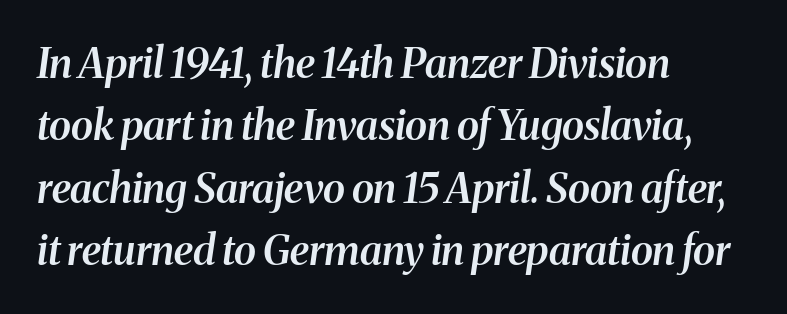
Q: Is the text bold? A: Semi-bold.
Q: Is the text italic (slanted)? A: Yes, it leans right by about 8 degrees.
Q: Is the typeface a serif or a sans-serif typeface? A: Serif.
Q: Is the text underlined? A: No.
Q: How is the paragraph aligned? A: Left-aligned.
Q: Is the spacing between letters normal or unusually wide? A: Normal.
Q: Is the spacing between lines tight, normal or loose? A: Normal.
Q: Width (condensed, normal, or wide)? A: Normal.
Q: Stroke contrast? A: Medium.
Q: x-height? A: Medium.
Q: Monospaced? A: No.
